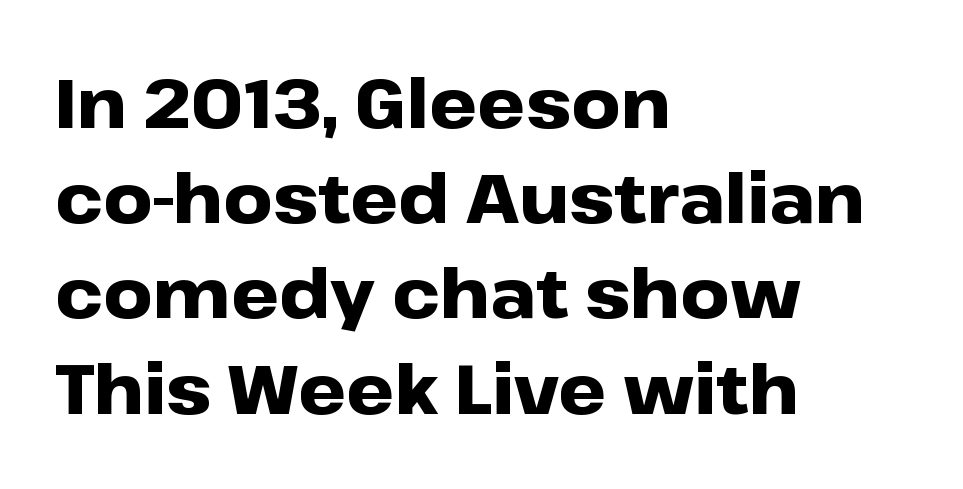
Q: Is the text bold? A: Yes.
Q: Is the text italic (slanted)? A: No, it is upright.
Q: Is the typeface a serif or a sans-serif typeface? A: Sans-serif.
Q: Is the text underlined? A: No.
Q: How is the paragraph aligned? A: Left-aligned.
Q: Is the spacing between letters normal or unusually wide? A: Normal.
Q: Is the spacing between lines tight, normal or loose? A: Normal.
Q: Width (condensed, normal, or wide)? A: Wide.
Q: Stroke contrast? A: Low.
Q: x-height? A: Medium.
Q: Monospaced? A: No.
